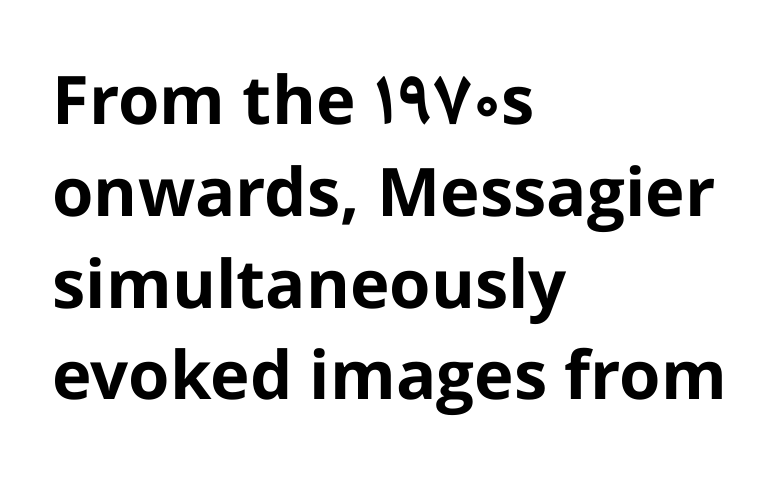
{"serif": "no", "italic": "no", "bold": "yes", "weight": "bold", "width": "normal", "stroke_contrast": "low", "x_height": "medium", "monospaced": "no", "underline": "no", "align": "left", "line_spacing": "normal", "line_spacing_ratio": 1.37, "letter_spacing": "normal", "letter_spacing_em": 0.0, "glyph_px": 67}
